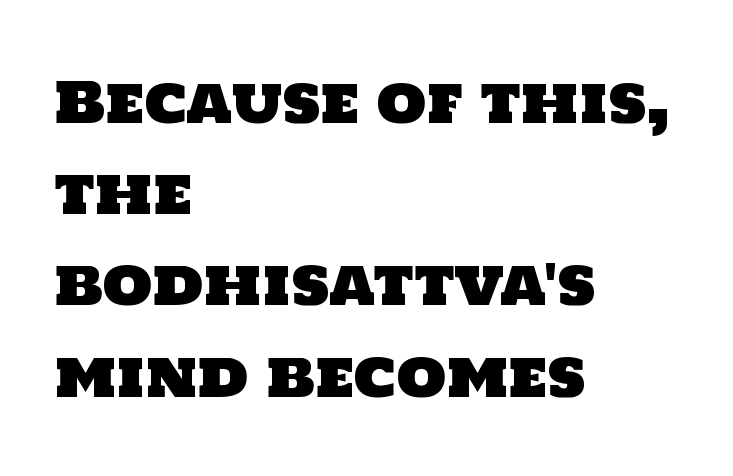
What's the leading like? Ordinary, nothing unusual. Type without underlining. The horizontal fit of the characters is conventional and even. This sample is left-justified, so line endings fall wherever the words run out. Note: no serifs on the glyphs.
